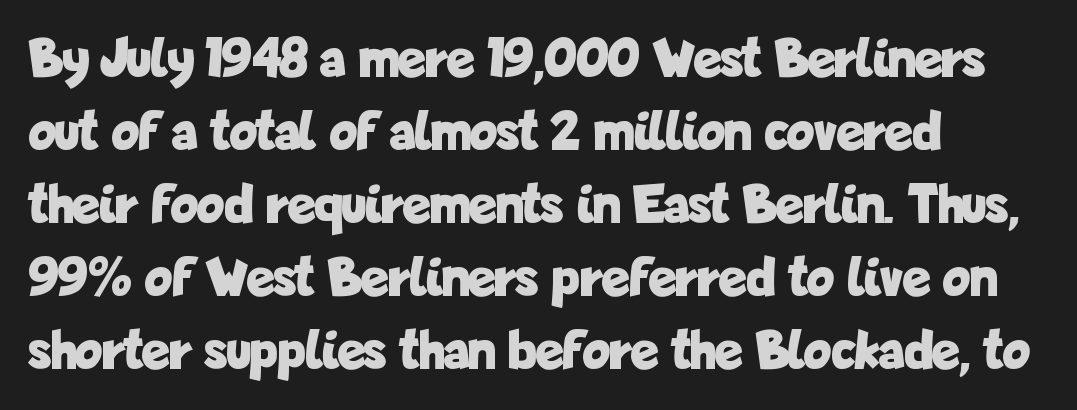
The image shows 57 px bold, condensed sans-serif type, upright; set left-aligned, normal line spacing (1.28x), normal letter spacing, not underlined; low stroke contrast and a medium x-height.
